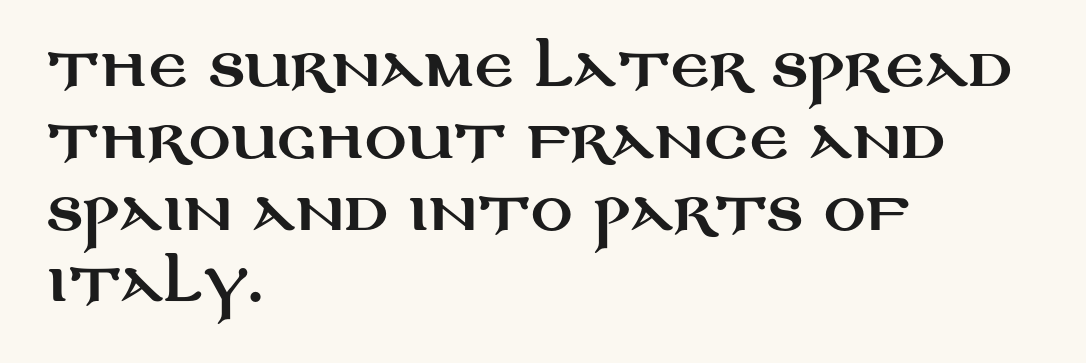
The image shows 52 px wide sans-serif type, upright; set left-aligned, normal line spacing (1.38x), normal letter spacing, not underlined; medium stroke contrast and a large x-height.
